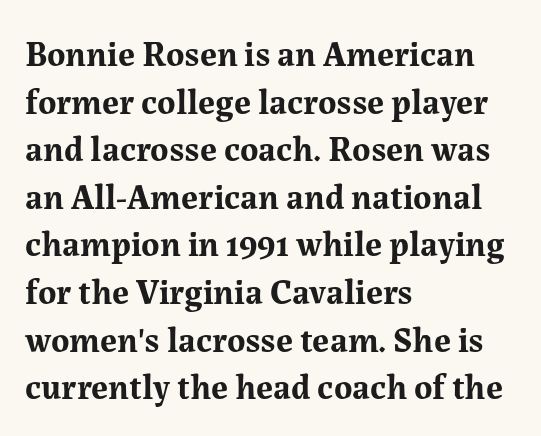
Quick note: interline space is typical. Looks like regular typesetting: each glyph gets only the width it needs. Leftover space on each line is placed entirely after the last word. Beneath every word, the page is bare. The passage shown is typeset with a serif family. Caption: standard tracking, unaltered.
